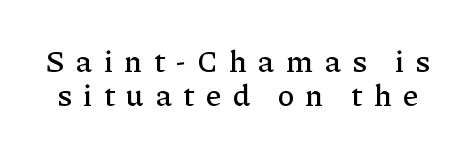
Q: Is the text italic (slanted)? A: No, it is upright.
Q: Is the typeface a serif or a sans-serif typeface? A: Serif.
Q: Is the text underlined? A: No.
Q: Is the spacing between letters normal or unusually wide? A: Unusually wide.
Q: Is the spacing between lines tight, normal or loose? A: Tight.
Q: Width (condensed, normal, or wide)? A: Normal.
Q: Stroke contrast? A: Low.
Q: x-height? A: Medium.
Q: Monospaced? A: No.
